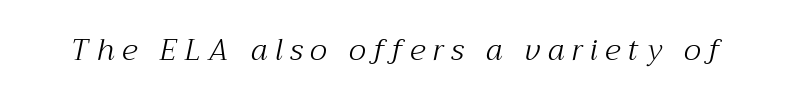
The image shows 30 px light serif type, italic (leaning right); set unusually wide letter spacing (+0.25 em), not underlined; medium stroke contrast and a medium x-height.
